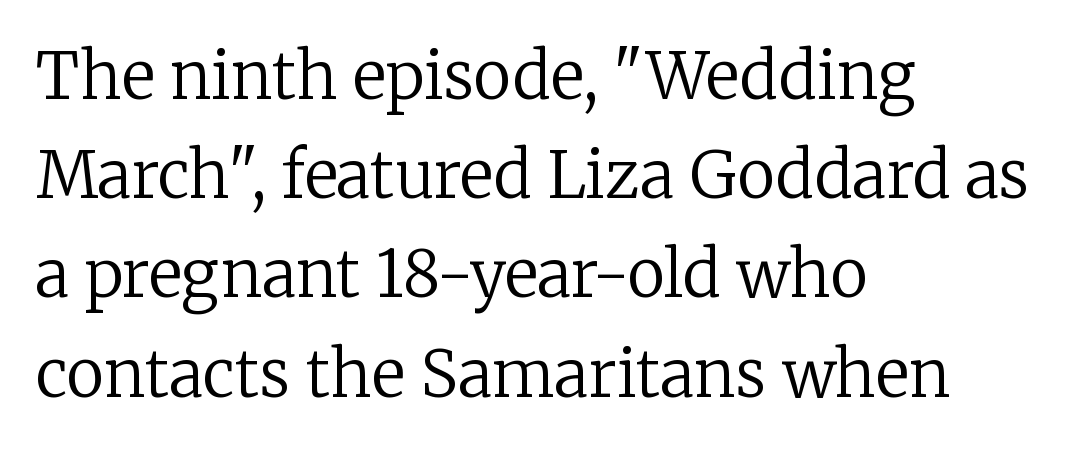
{"serif": "yes", "italic": "no", "bold": "no", "weight": "regular", "width": "normal", "stroke_contrast": "low", "x_height": "medium", "monospaced": "no", "underline": "no", "align": "left", "line_spacing": "normal", "line_spacing_ratio": 1.55, "letter_spacing": "normal", "letter_spacing_em": 0.0, "glyph_px": 64}
